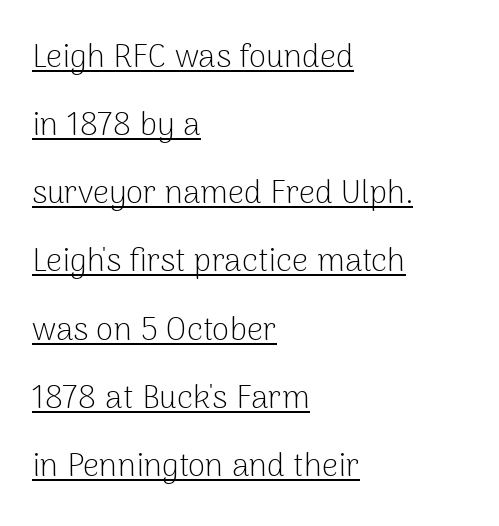
{"serif": "no", "italic": "no", "bold": "no", "weight": "light", "width": "normal", "stroke_contrast": "low", "x_height": "medium", "monospaced": "no", "underline": "yes", "align": "left", "line_spacing": "loose", "line_spacing_ratio": 2.13, "letter_spacing": "normal", "letter_spacing_em": 0.0, "glyph_px": 32}
